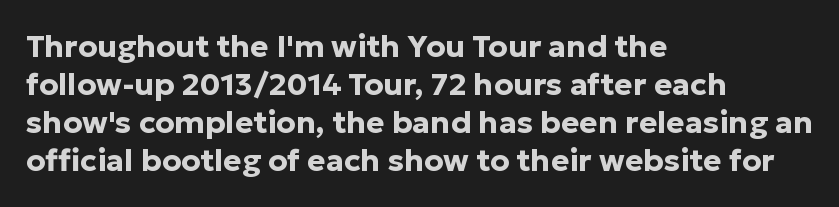
Regarding serifs, this sample does without them. Vertical strokes here are truly vertical. Left-aligned paragraph, ragged on the right. Anything drawn beneath the words? Only blank space. Look at the stroke-to-counter ratio: heavy, a bold. Spacing verdict: proportional, widths tailored to each character.
